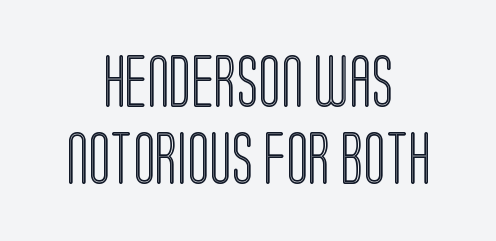
{"italic": "no", "width": "condensed", "x_height": "large", "monospaced": "no", "underline": "no", "align": "center", "line_spacing": "normal", "line_spacing_ratio": 1.49, "letter_spacing": "normal", "letter_spacing_em": 0.0, "glyph_px": 52}
